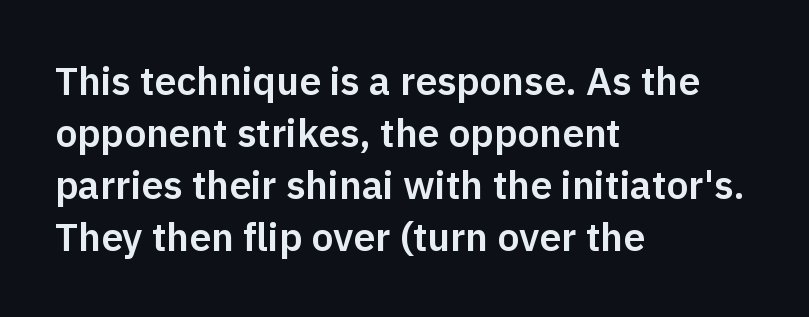
{"serif": "no", "italic": "no", "width": "normal", "stroke_contrast": "low", "x_height": "medium", "monospaced": "no", "underline": "no", "align": "left", "line_spacing": "normal", "line_spacing_ratio": 1.33, "letter_spacing": "normal", "letter_spacing_em": 0.0, "glyph_px": 39}
